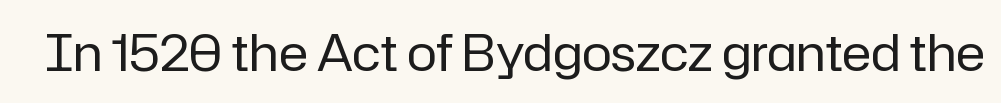
{"serif": "no", "italic": "no", "bold": "no", "weight": "regular", "width": "normal", "stroke_contrast": "low", "x_height": "medium", "monospaced": "no", "underline": "no", "letter_spacing": "normal", "letter_spacing_em": 0.0, "glyph_px": 50}
